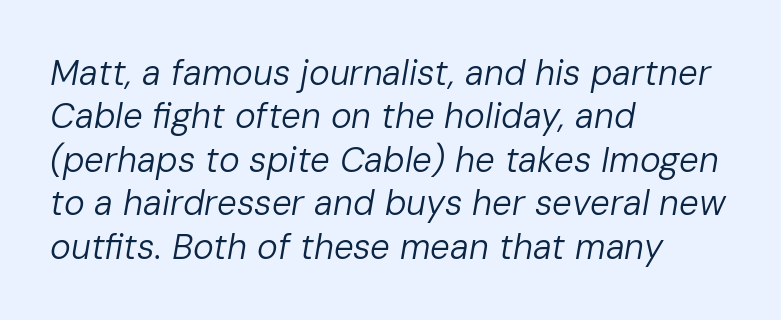
{"italic": "yes", "lean": "right", "slant_degrees": 10, "bold": "no", "weight": "regular", "width": "normal", "stroke_contrast": "low", "x_height": "medium", "monospaced": "no", "underline": "no", "align": "left", "line_spacing_ratio": 1.24, "letter_spacing": "normal", "letter_spacing_em": 0.0, "glyph_px": 35}
